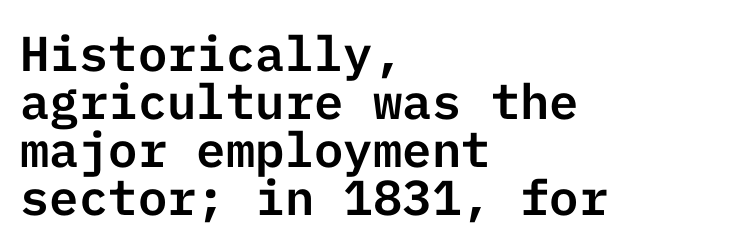
Q: Is the text italic (slanted)? A: No, it is upright.
Q: Is the typeface a serif or a sans-serif typeface? A: Sans-serif.
Q: Is the text underlined? A: No.
Q: How is the paragraph aligned? A: Left-aligned.
Q: Is the spacing between letters normal or unusually wide? A: Normal.
Q: Is the spacing between lines tight, normal or loose? A: Tight.
Q: Width (condensed, normal, or wide)? A: Normal.
Q: Stroke contrast? A: Low.
Q: x-height? A: Medium.
